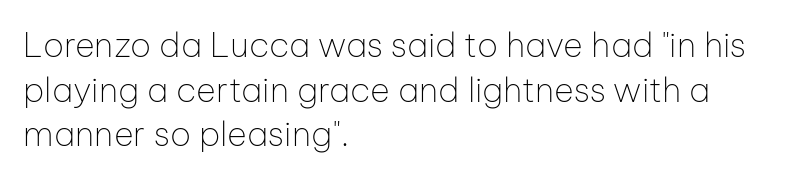
No heavy texture on the line: the type isn't bold. The passage shown is not underscored anywhere. Upright lettering throughout. The rows are spaced the way most documents space them.
